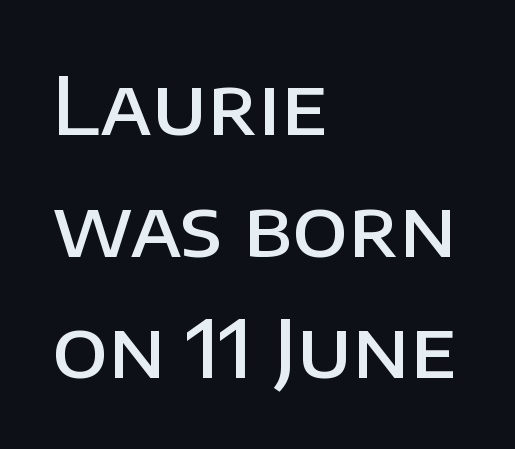
{"serif": "no", "italic": "no", "bold": "semi", "weight": "semibold", "width": "normal", "stroke_contrast": "low", "x_height": "large", "monospaced": "no", "underline": "no", "align": "left", "line_spacing": "normal", "line_spacing_ratio": 1.52, "letter_spacing": "normal", "letter_spacing_em": 0.0, "glyph_px": 80}
